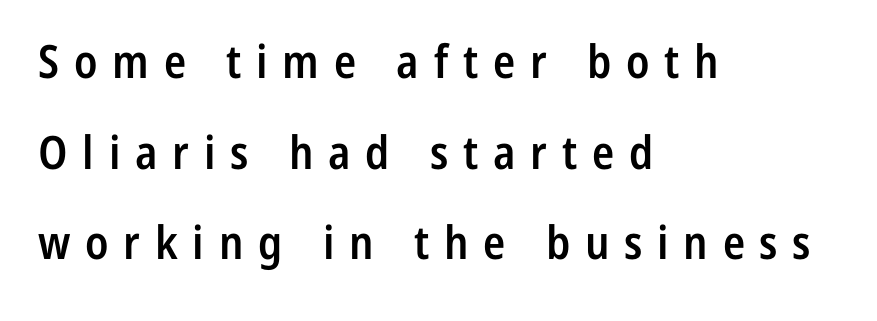
{"serif": "no", "italic": "no", "bold": "semi", "weight": "semibold", "width": "condensed", "stroke_contrast": "low", "x_height": "medium", "monospaced": "no", "underline": "no", "align": "left", "line_spacing": "loose", "line_spacing_ratio": 1.97, "letter_spacing": "wide", "letter_spacing_em": 0.32, "glyph_px": 46}
